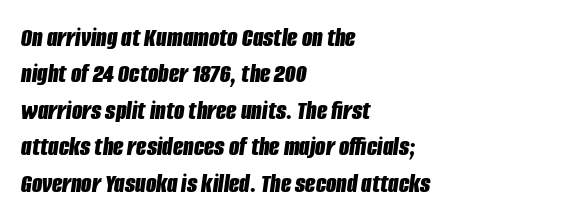
{"italic": "yes", "lean": "right", "slant_degrees": 8, "bold": "yes", "underline": "no", "align": "left", "line_spacing": "normal", "line_spacing_ratio": 1.35, "letter_spacing": "normal", "letter_spacing_em": 0.0, "glyph_px": 27}
